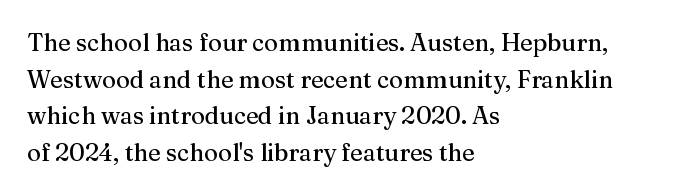
Unlike italic type, these characters show no tilt at all. Glyph-to-glyph distance matches everyday printed text. The line-height multiplier appears to be the usual default. The rag falls on the right side of this text block.
